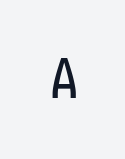
The image shows 54 px sans-serif type, upright, monospaced; set unusually wide letter spacing (+0.49 em), not underlined; low stroke contrast and a medium x-height.
